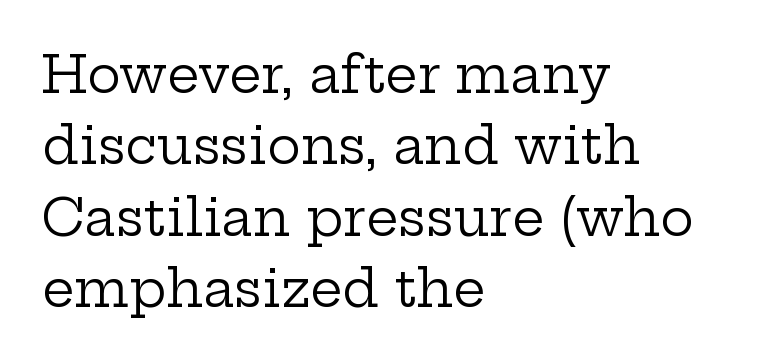
Looks like regular typesetting: each glyph gets only the width it needs. The typeface has the unassuming heft of standard copy or less. Caption: multi-line text, flush left, ragged right. The rows are spaced the way most documents space them. These lines were composed using upright roman letters.
